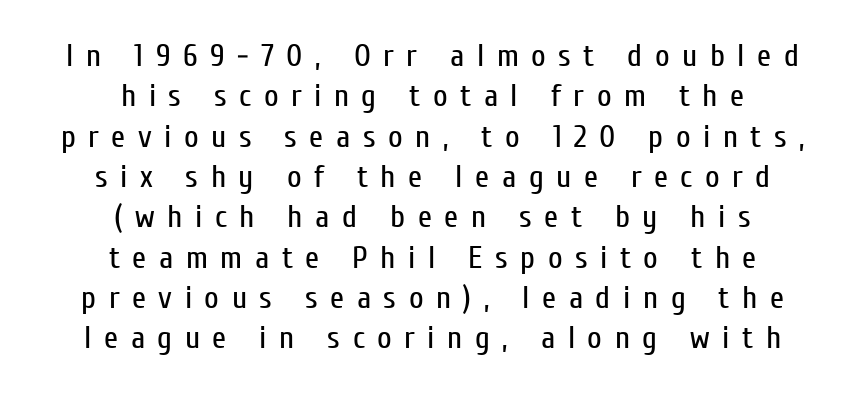
The image shows 32 px regular-weight, condensed sans-serif type, upright; set centered, normal line spacing (1.26x), unusually wide letter spacing (+0.39 em), not underlined; low stroke contrast and a medium x-height.
